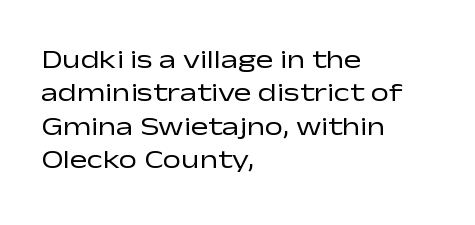
Compared with typical paragraphs, the rows here are spaced about the same. The letters stand straight up with perfectly vertical stems. Short and long lines alike share a common starting point at left. Is the stroke heavy? The answer is a plain regular-or-lighter. In terms of letterspacing, this is plain default setting. Just letters on the line, the space beneath them empty.
